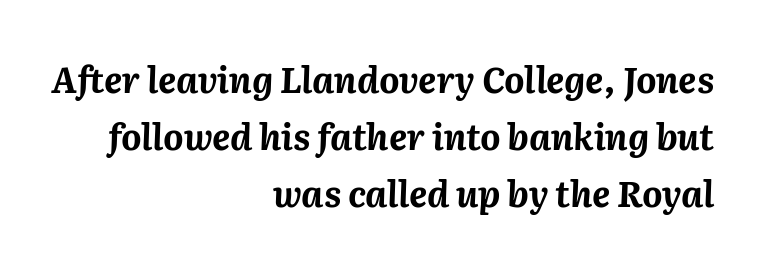
{"italic": "yes", "lean": "right", "slant_degrees": 2, "bold": "yes", "weight": "bold", "width": "normal", "stroke_contrast": "medium", "x_height": "medium", "monospaced": "no", "underline": "no", "align": "right", "line_spacing": "normal", "line_spacing_ratio": 1.63, "letter_spacing": "normal", "letter_spacing_em": 0.0, "glyph_px": 35}
